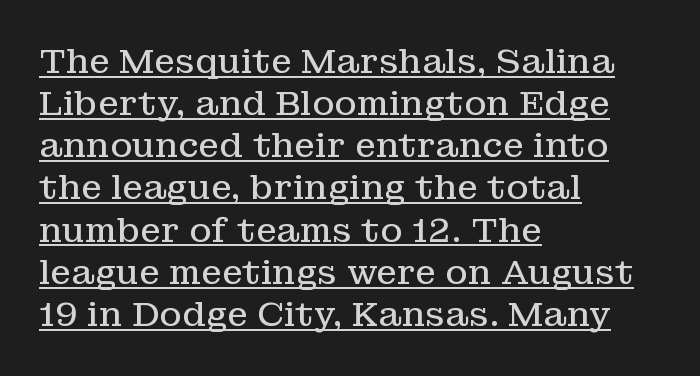
Q: Is the text bold? A: No.
Q: Is the text italic (slanted)? A: No, it is upright.
Q: Is the typeface a serif or a sans-serif typeface? A: Serif.
Q: Is the text underlined? A: Yes.
Q: How is the paragraph aligned? A: Left-aligned.
Q: Is the spacing between letters normal or unusually wide? A: Normal.
Q: Width (condensed, normal, or wide)? A: Normal.
Q: Stroke contrast? A: Low.
Q: x-height? A: Medium.
Q: Monospaced? A: No.
